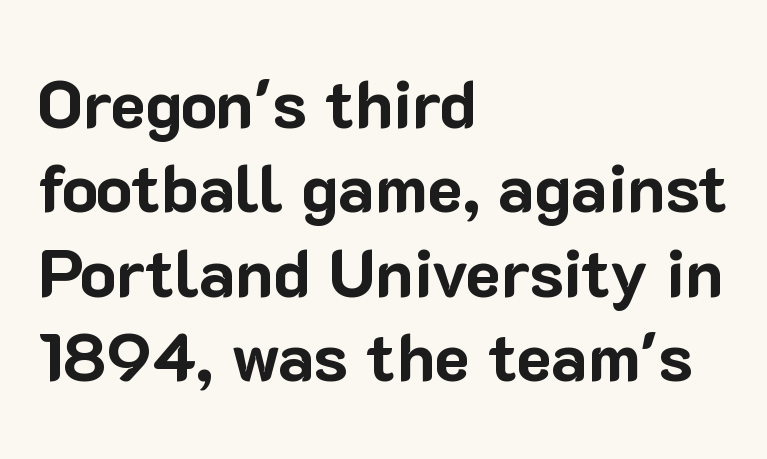
Q: Is the text bold? A: Yes.
Q: Is the text italic (slanted)? A: No, it is upright.
Q: Is the typeface a serif or a sans-serif typeface? A: Sans-serif.
Q: Is the text underlined? A: No.
Q: How is the paragraph aligned? A: Left-aligned.
Q: Is the spacing between letters normal or unusually wide? A: Normal.
Q: Is the spacing between lines tight, normal or loose? A: Normal.
Q: Width (condensed, normal, or wide)? A: Normal.
Q: Stroke contrast? A: Low.
Q: x-height? A: Medium.
Q: Monospaced? A: No.
